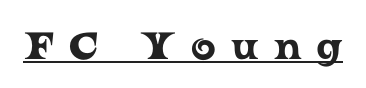
{"serif": "yes", "italic": "no", "width": "wide", "stroke_contrast": "low", "x_height": "medium", "monospaced": "no", "underline": "yes", "letter_spacing": "wide", "letter_spacing_em": 0.4, "glyph_px": 38}
